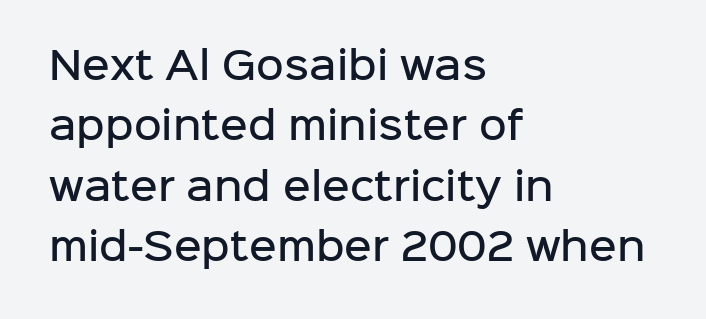
Q: Is the text bold? A: Semi-bold.
Q: Is the text italic (slanted)? A: No, it is upright.
Q: Is the typeface a serif or a sans-serif typeface? A: Sans-serif.
Q: Is the text underlined? A: No.
Q: How is the paragraph aligned? A: Left-aligned.
Q: Is the spacing between letters normal or unusually wide? A: Normal.
Q: Is the spacing between lines tight, normal or loose? A: Normal.
Q: Width (condensed, normal, or wide)? A: Normal.
Q: Stroke contrast? A: Low.
Q: x-height? A: Medium.
Q: Monospaced? A: No.
